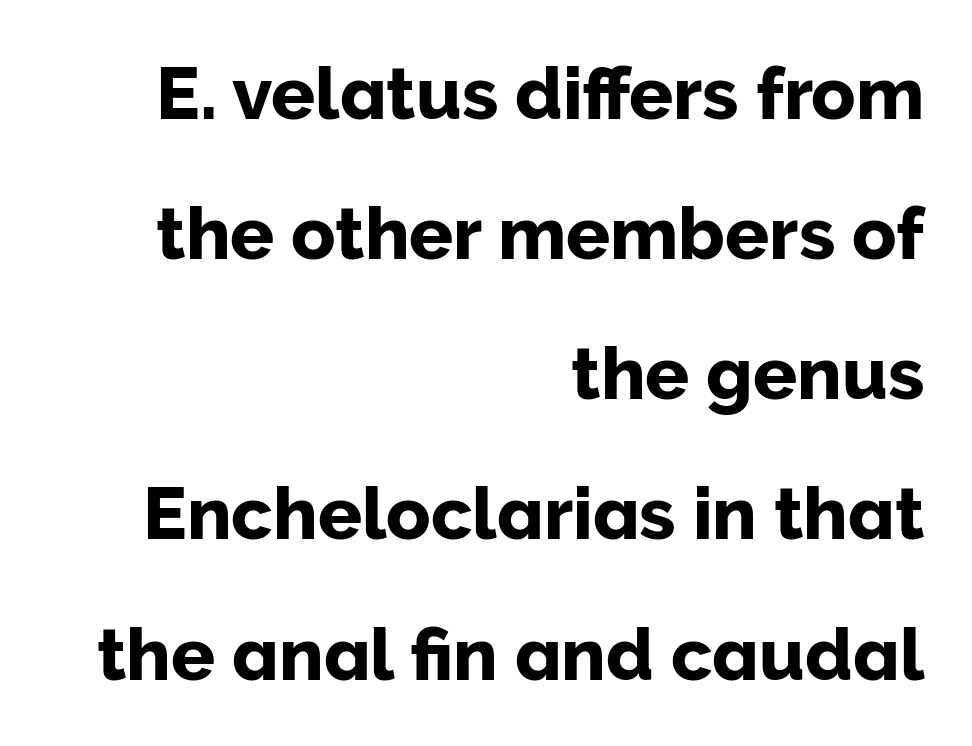
The typesetter chose a ragged-left arrangement here. The tracking reads as untouched default to a designer's eye. How would I describe the line gaps? Wide and relaxed. Proportional: the letters do not fall into vertical columns. Observe the absence of serifs on each vertical stroke in this sample. Tall strokes in this sample are plumb rather than angled.
